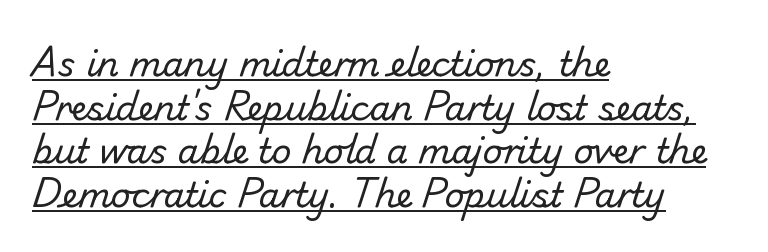
{"serif": "no", "bold": "no", "weight": "regular", "width": "normal", "stroke_contrast": "low", "x_height": "small", "monospaced": "no", "underline": "yes", "align": "left", "line_spacing": "normal", "line_spacing_ratio": 1.28, "letter_spacing": "normal", "letter_spacing_em": 0.0, "glyph_px": 34}
